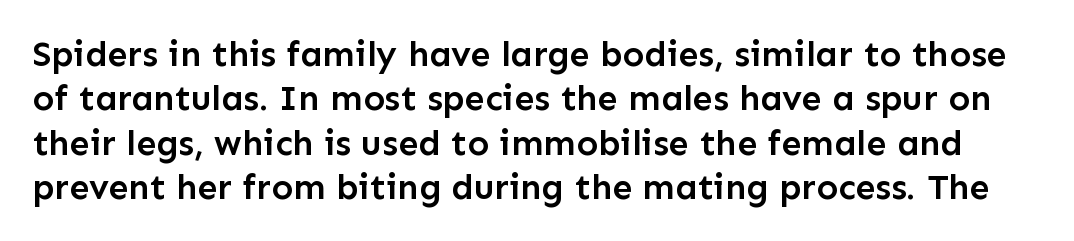
The image shows 36 px semibold sans-serif type, upright; set line spacing 1.23x, normal letter spacing, not underlined; low stroke contrast and a medium x-height.
